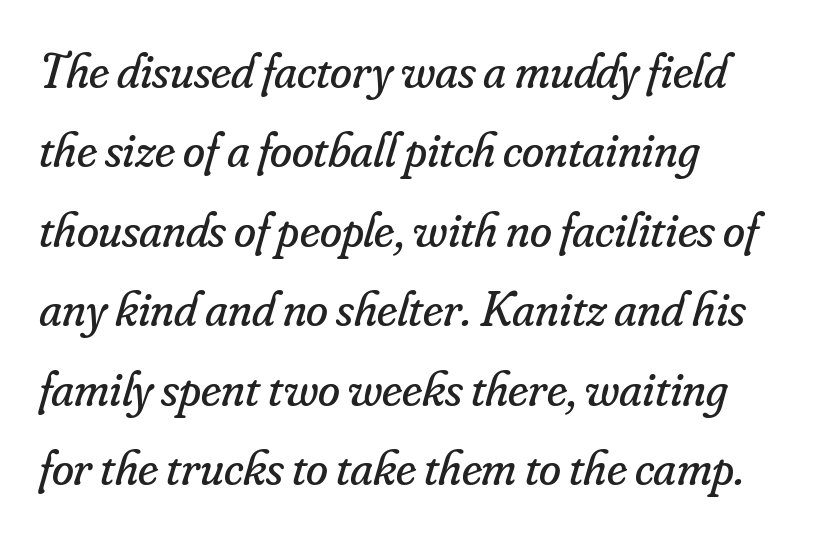
Q: Is the text bold? A: No.
Q: Is the text italic (slanted)? A: Yes, it leans right by about 16 degrees.
Q: Is the typeface a serif or a sans-serif typeface? A: Serif.
Q: Is the text underlined? A: No.
Q: How is the paragraph aligned? A: Left-aligned.
Q: Is the spacing between letters normal or unusually wide? A: Normal.
Q: Is the spacing between lines tight, normal or loose? A: Normal.
Q: Width (condensed, normal, or wide)? A: Normal.
Q: Stroke contrast? A: Low.
Q: x-height? A: Small.
Q: Monospaced? A: No.
